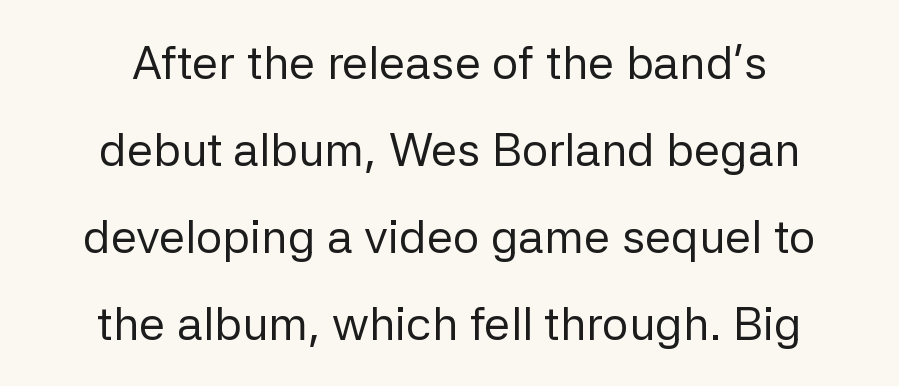
{"serif": "no", "italic": "no", "bold": "no", "weight": "regular", "width": "normal", "stroke_contrast": "low", "x_height": "medium", "monospaced": "no", "underline": "no", "align": "center", "line_spacing_ratio": 1.85, "letter_spacing": "normal", "letter_spacing_em": 0.0, "glyph_px": 47}
